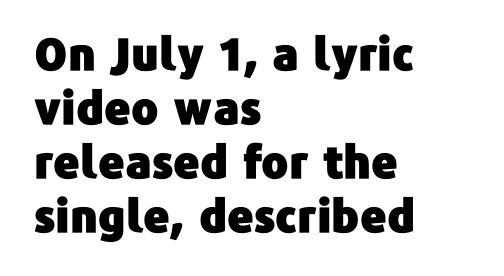
{"serif": "no", "italic": "no", "width": "normal", "stroke_contrast": "low", "x_height": "medium", "monospaced": "no", "underline": "no", "align": "left", "line_spacing_ratio": 1.2, "letter_spacing": "normal", "letter_spacing_em": 0.0, "glyph_px": 45}
